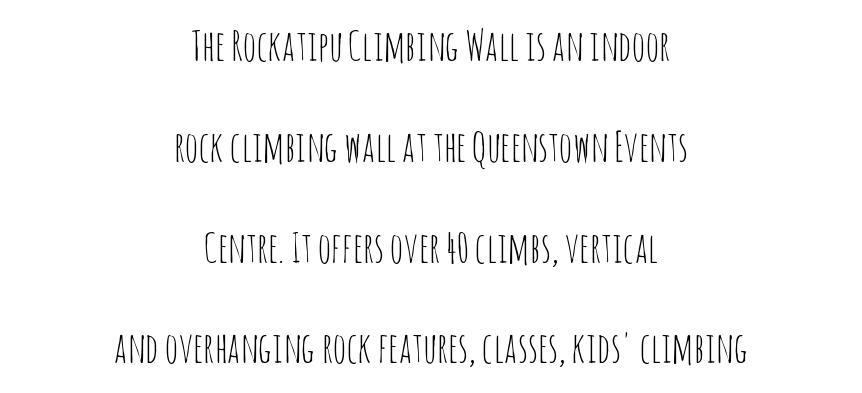
The letters sit at their default tracking, neither squeezed nor spread. Do the characters align in a grid? No, the font is proportional. It's the straight-up-and-down kind of type. A great deal of white space separates one row of letters from the next. No feet cap the strokes, marking this as sans-serif type.
